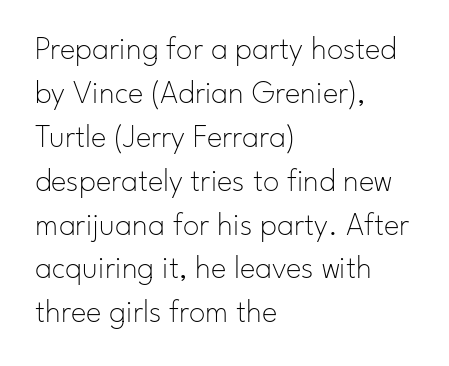
Q: Is the text bold? A: No.
Q: Is the text italic (slanted)? A: No, it is upright.
Q: Is the typeface a serif or a sans-serif typeface? A: Sans-serif.
Q: Is the text underlined? A: No.
Q: How is the paragraph aligned? A: Left-aligned.
Q: Is the spacing between letters normal or unusually wide? A: Normal.
Q: Is the spacing between lines tight, normal or loose? A: Normal.
Q: Width (condensed, normal, or wide)? A: Normal.
Q: Stroke contrast? A: Low.
Q: x-height? A: Small.
Q: Monospaced? A: No.
